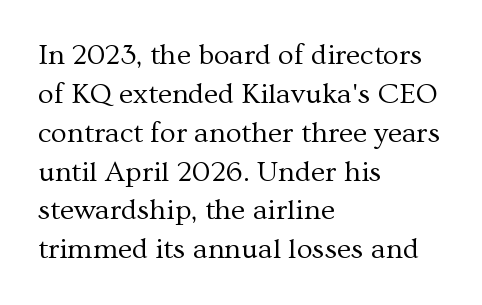
{"serif": "yes", "italic": "no", "bold": "no", "weight": "regular", "width": "normal", "stroke_contrast": "medium", "x_height": "medium", "monospaced": "no", "underline": "no", "align": "left", "line_spacing": "normal", "line_spacing_ratio": 1.34, "letter_spacing": "normal", "letter_spacing_em": 0.0, "glyph_px": 29}
